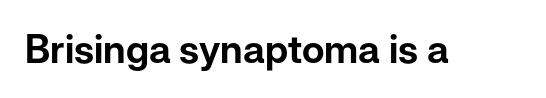
Q: Is the text italic (slanted)? A: No, it is upright.
Q: Is the typeface a serif or a sans-serif typeface? A: Sans-serif.
Q: Is the text underlined? A: No.
Q: Is the spacing between letters normal or unusually wide? A: Normal.
Q: Width (condensed, normal, or wide)? A: Normal.
Q: Stroke contrast? A: Low.
Q: x-height? A: Medium.
Q: Monospaced? A: No.
